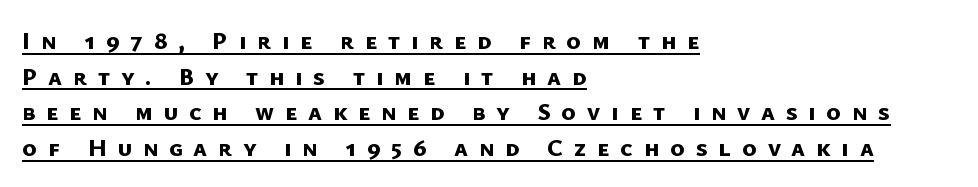
The image shows 25 px bold type; set left-aligned, normal line spacing (1.43x), unusually wide letter spacing (+0.43 em), underlined.
